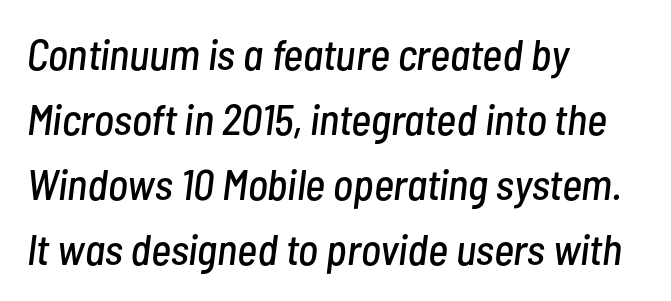
{"italic": "yes", "lean": "right", "slant_degrees": 7, "width": "condensed", "stroke_contrast": "low", "x_height": "medium", "monospaced": "no", "underline": "no", "align": "left", "line_spacing": "normal", "line_spacing_ratio": 1.51, "letter_spacing": "normal", "letter_spacing_em": 0.0, "glyph_px": 43}
